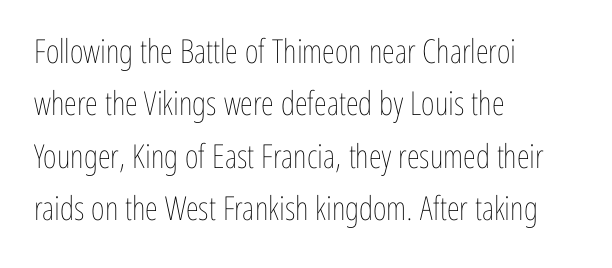
The passage shown is not underscored anywhere. Horizontal bands of white between lines are of average thickness. In terms of letterspacing, this is plain default setting. The letters advance in unequal steps, a hallmark of proportional type.
